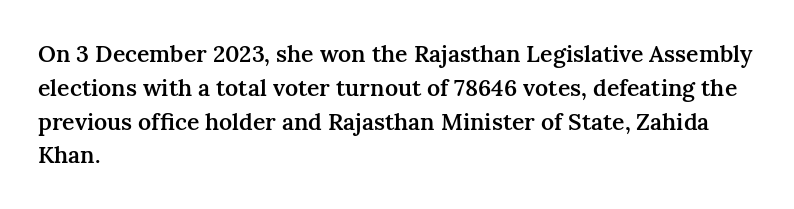
The image shows 23 px text type, upright; set left-aligned, normal line spacing (1.47x), normal letter spacing, not underlined.
